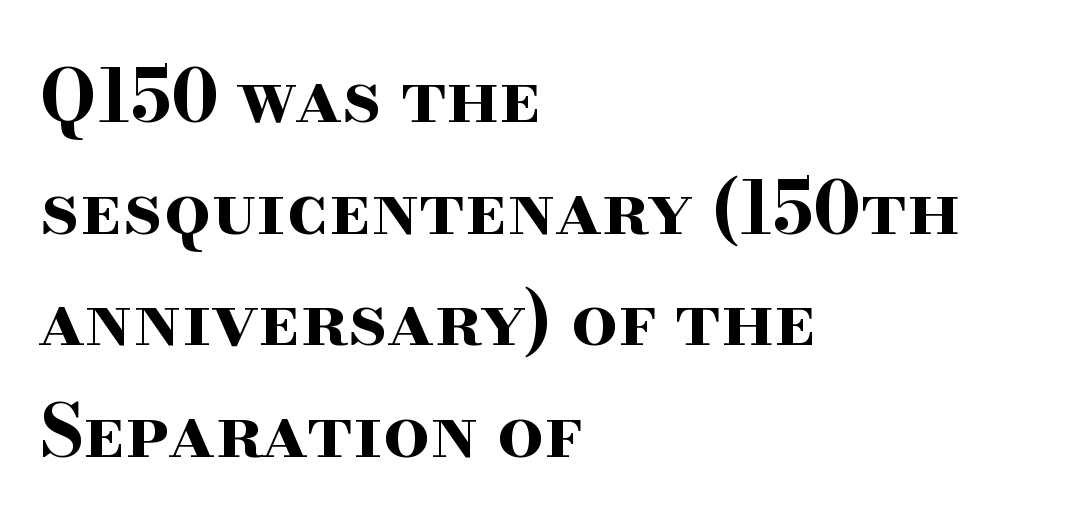
{"serif": "yes", "italic": "no", "bold": "yes", "weight": "bold", "width": "wide", "stroke_contrast": "high", "x_height": "small", "monospaced": "no", "underline": "no", "align": "left", "line_spacing": "normal", "line_spacing_ratio": 1.53, "letter_spacing": "normal", "letter_spacing_em": 0.0, "glyph_px": 73}
